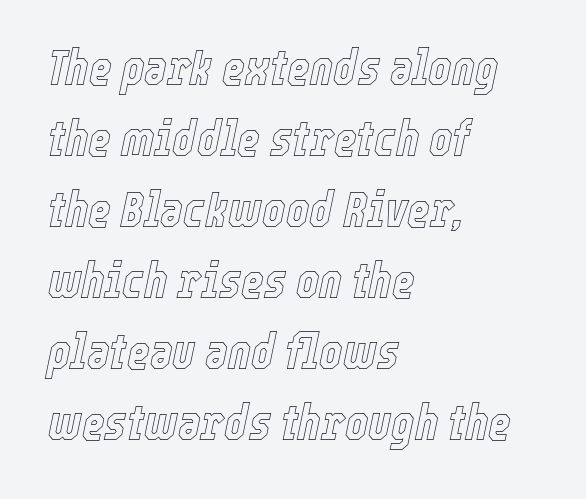
Q: Is the text italic (slanted)? A: Yes, it leans right by about 12 degrees.
Q: Is the text underlined? A: No.
Q: How is the paragraph aligned? A: Left-aligned.
Q: Is the spacing between letters normal or unusually wide? A: Normal.
Q: Is the spacing between lines tight, normal or loose? A: Normal.
Q: Width (condensed, normal, or wide)? A: Condensed.
Q: x-height? A: Medium.
Q: Monospaced? A: No.
